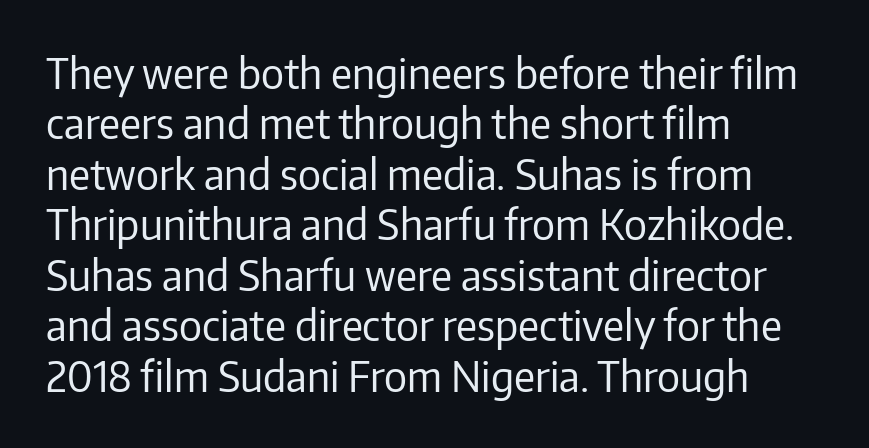
The ragged edge is on the right, which tells us the setting is flush left. The passage shown is typed in a proportional face where columns would drift. Nothing heavy about these letters — not bold at all. Vertical strokes here are truly vertical. The letters sit at their default tracking, neither squeezed nor spread. The glyphs in this specimen are sans serif.
